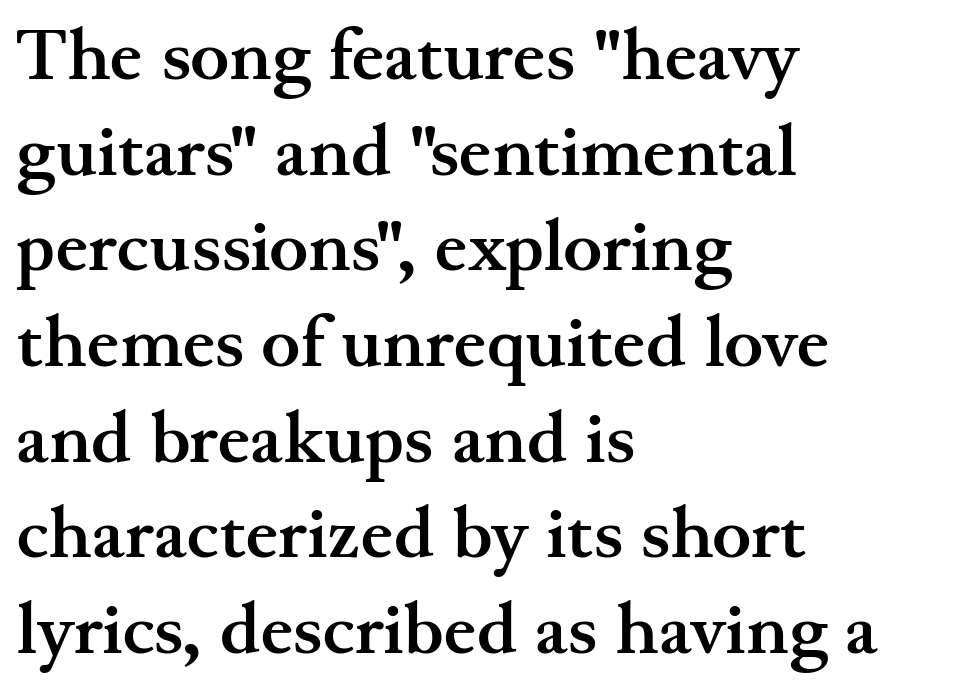
{"serif": "yes", "italic": "no", "bold": "yes", "weight": "semibold", "width": "wide", "stroke_contrast": "medium", "x_height": "small", "monospaced": "no", "underline": "no", "align": "left", "line_spacing": "normal", "line_spacing_ratio": 1.31, "letter_spacing": "normal", "letter_spacing_em": 0.0, "glyph_px": 73}
